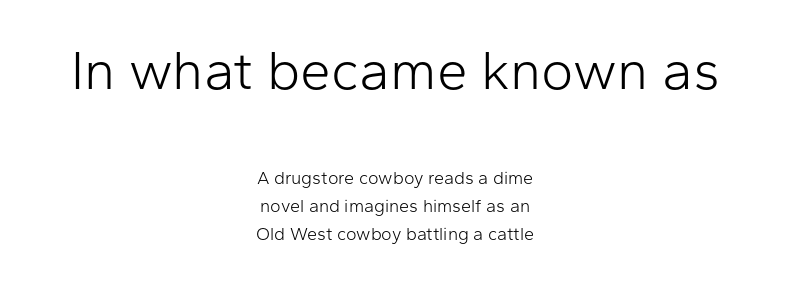
Is the stroke heavy? The answer is a plain regular-or-lighter. This sample uses plain, unmodified letter spacing. Whoever set this chose a conventional vertical rhythm. Spacing verdict: proportional, widths tailored to each character. Italic? Not at all — the glyphs are vertical. Of the two passages, the one on top uses the larger point size.
